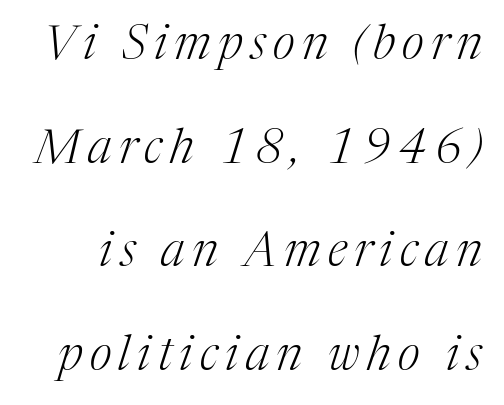
{"serif": "yes", "italic": "yes", "lean": "right", "slant_degrees": 17, "bold": "no", "weight": "light", "width": "normal", "stroke_contrast": "medium", "x_height": "medium", "monospaced": "no", "underline": "no", "line_spacing": "loose", "line_spacing_ratio": 2.16, "glyph_px": 48}
